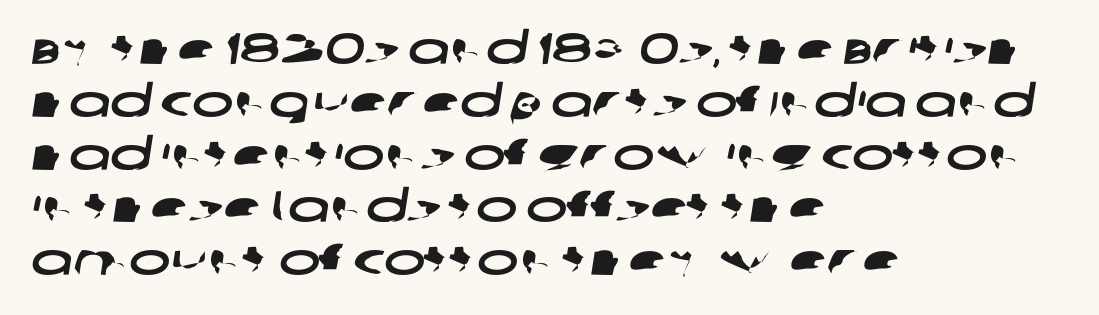
The image shows 44 px wide sans-serif type; set left-aligned, line spacing 1.2x, normal letter spacing, not underlined; low stroke contrast and a large x-height.
